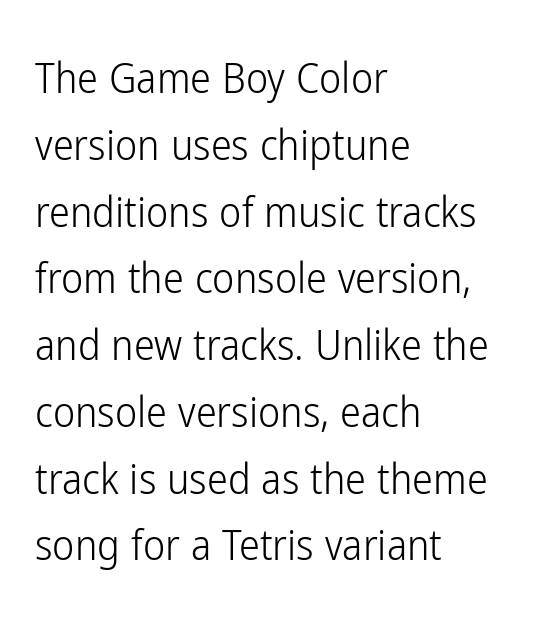
Q: Is the text bold? A: No.
Q: Is the text italic (slanted)? A: No, it is upright.
Q: Is the typeface a serif or a sans-serif typeface? A: Sans-serif.
Q: Is the text underlined? A: No.
Q: How is the paragraph aligned? A: Left-aligned.
Q: Is the spacing between letters normal or unusually wide? A: Normal.
Q: Is the spacing between lines tight, normal or loose? A: Normal.
Q: Width (condensed, normal, or wide)? A: Condensed.
Q: Stroke contrast? A: Low.
Q: x-height? A: Medium.
Q: Monospaced? A: No.
